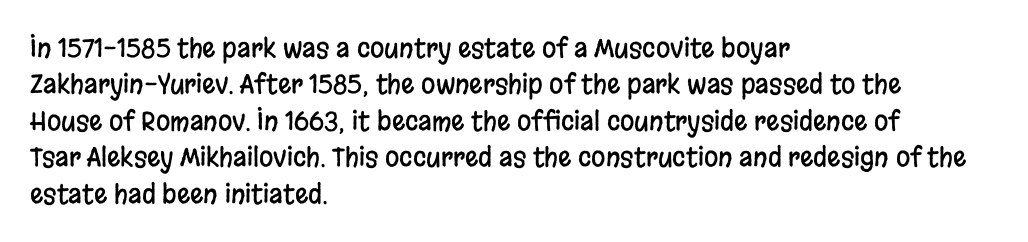
{"italic": "no", "underline": "no", "align": "left", "line_spacing": "normal", "line_spacing_ratio": 1.4, "letter_spacing": "normal", "letter_spacing_em": 0.0, "glyph_px": 26}
